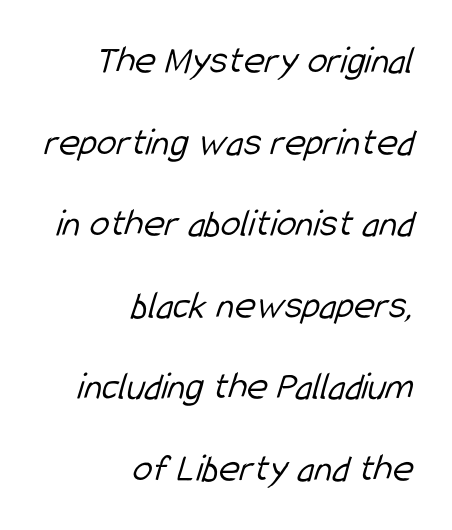
One-word summary of the alignment: right. Observe the absence of serifs on each vertical stroke in this sample. Words appear dense and cohesive because spacing is normal. These lines stand farther apart than default settings would place them. This rendering features lettering with no underline. Varying glyph widths throughout — classic text-font behaviour.
